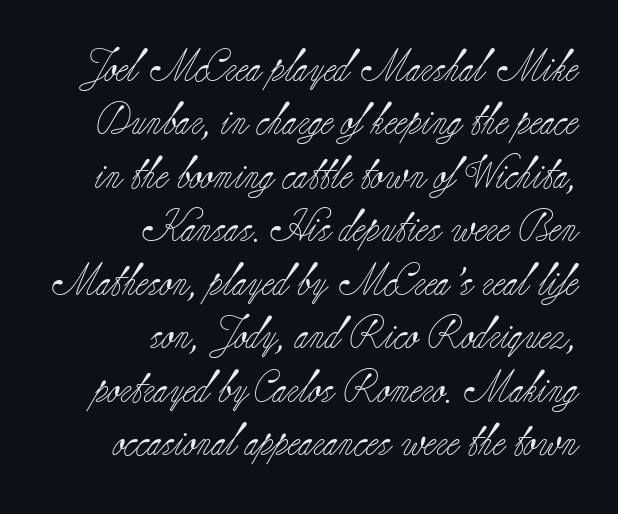
Q: Is the text bold? A: No.
Q: Is the text italic (slanted)? A: Yes.
Q: Is the typeface a serif or a sans-serif typeface? A: Serif.
Q: Is the text underlined? A: No.
Q: How is the paragraph aligned? A: Right-aligned.
Q: Is the spacing between letters normal or unusually wide? A: Normal.
Q: Is the spacing between lines tight, normal or loose? A: Normal.
Q: Width (condensed, normal, or wide)? A: Normal.
Q: Stroke contrast? A: Low.
Q: x-height? A: Small.
Q: Monospaced? A: No.
